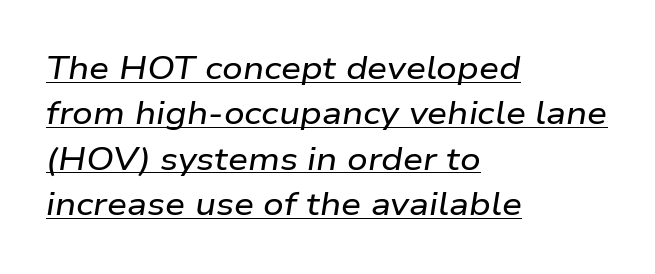
Q: Is the text italic (slanted)? A: Yes, it leans right by about 9 degrees.
Q: Is the text underlined? A: Yes.
Q: How is the paragraph aligned? A: Left-aligned.
Q: Is the spacing between letters normal or unusually wide? A: Normal.
Q: Is the spacing between lines tight, normal or loose? A: Normal.
Q: Width (condensed, normal, or wide)? A: Wide.
Q: Stroke contrast? A: Low.
Q: x-height? A: Medium.
Q: Monospaced? A: No.
